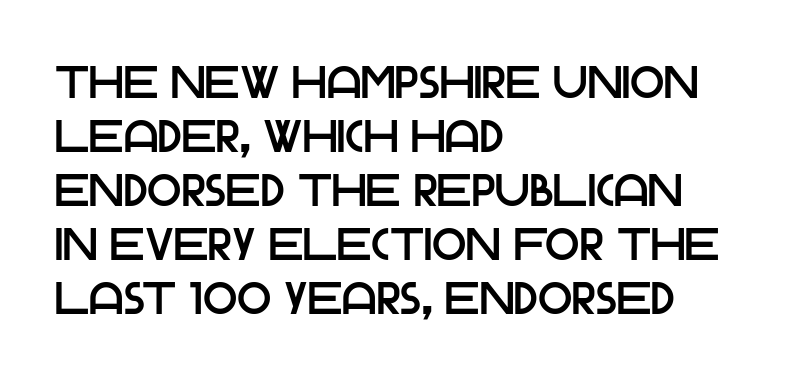
{"serif": "no", "italic": "no", "width": "normal", "stroke_contrast": "low", "x_height": "large", "monospaced": "no", "underline": "no", "align": "left", "line_spacing_ratio": 1.2, "letter_spacing": "normal", "letter_spacing_em": 0.0, "glyph_px": 45}
